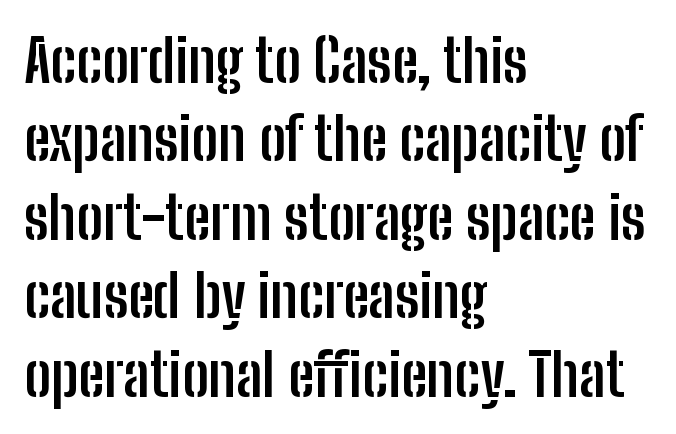
Q: Is the text bold? A: Yes.
Q: Is the text italic (slanted)? A: No, it is upright.
Q: Is the typeface a serif or a sans-serif typeface? A: Sans-serif.
Q: Is the text underlined? A: No.
Q: How is the paragraph aligned? A: Left-aligned.
Q: Is the spacing between letters normal or unusually wide? A: Normal.
Q: Is the spacing between lines tight, normal or loose? A: Normal.
Q: Width (condensed, normal, or wide)? A: Condensed.
Q: Stroke contrast? A: Low.
Q: x-height? A: Medium.
Q: Monospaced? A: No.
